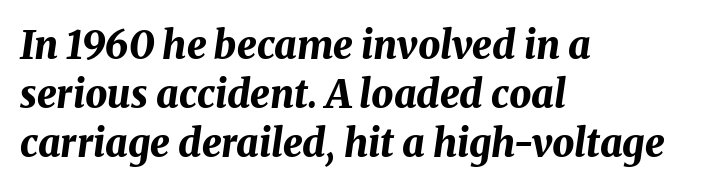
Q: Is the text bold? A: Yes.
Q: Is the text italic (slanted)? A: Yes, it leans right by about 8 degrees.
Q: Is the text underlined? A: No.
Q: How is the paragraph aligned? A: Left-aligned.
Q: Is the spacing between letters normal or unusually wide? A: Normal.
Q: Is the spacing between lines tight, normal or loose? A: Normal.
Q: Width (condensed, normal, or wide)? A: Normal.
Q: Stroke contrast? A: Medium.
Q: x-height? A: Medium.
Q: Monospaced? A: No.
